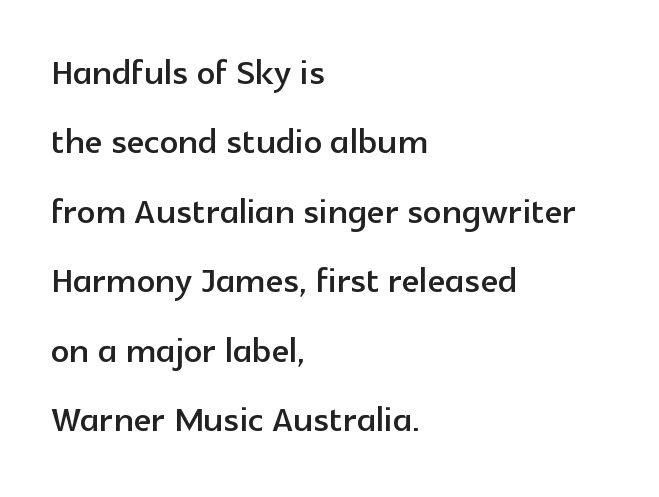
The foot of each line stays bare and open. Each line starts at the same left margin while the right side varies. The glyphs in this specimen are sans serif. Posture: upright roman.
